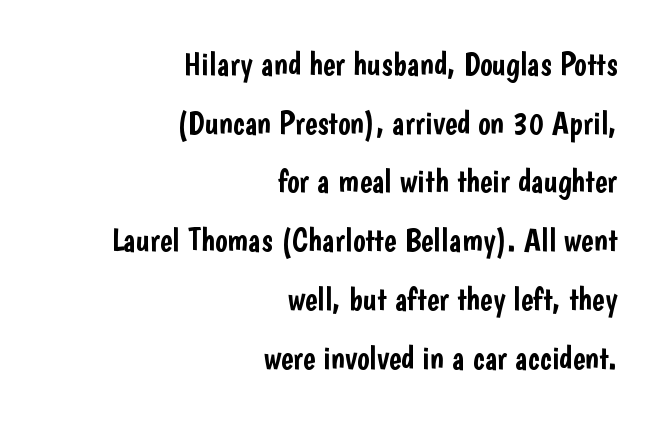
In CSS terms this would be text-align: right. No word sits above an underline. Is this a fixed-width face? No — the glyphs have proportional, varying widths. The rendering keeps characters at their native spacing. Examine the stroke ends and you'll find no serifs. Notice how the stems are strictly vertical — no italics here.
